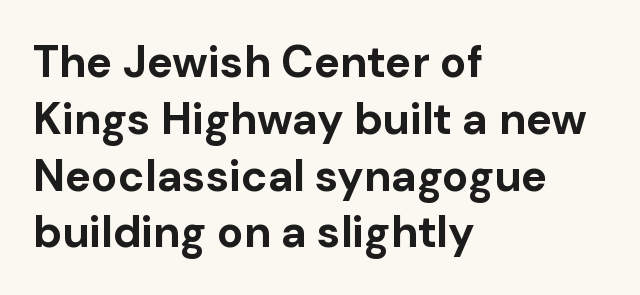
The image shows 44 px bold sans-serif type, upright; set left-aligned, normal line spacing (1.29x), normal letter spacing, not underlined; low stroke contrast and a medium x-height.
